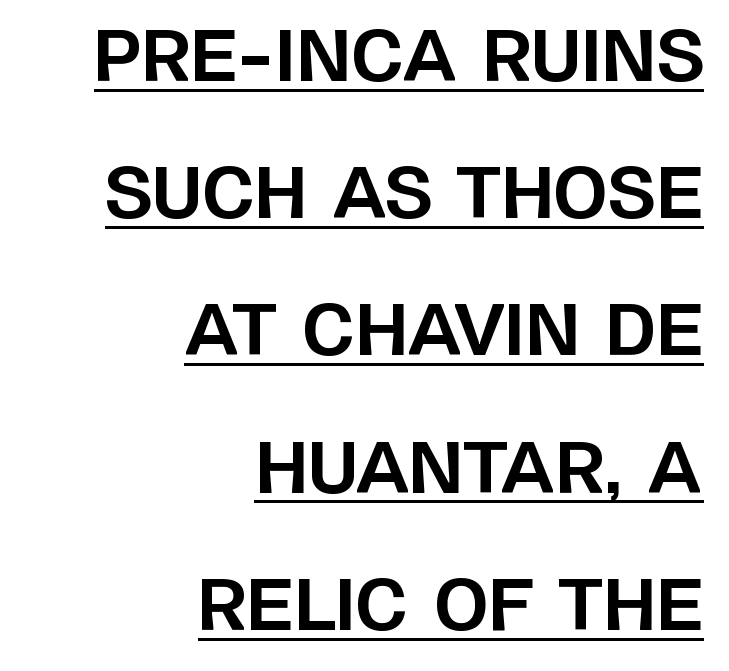
{"serif": "no", "italic": "no", "bold": "yes", "weight": "bold", "width": "normal", "stroke_contrast": "low", "x_height": "large", "monospaced": "no", "underline": "yes", "align": "right", "line_spacing": "loose", "line_spacing_ratio": 1.96, "letter_spacing": "normal", "letter_spacing_em": 0.0, "glyph_px": 70}
